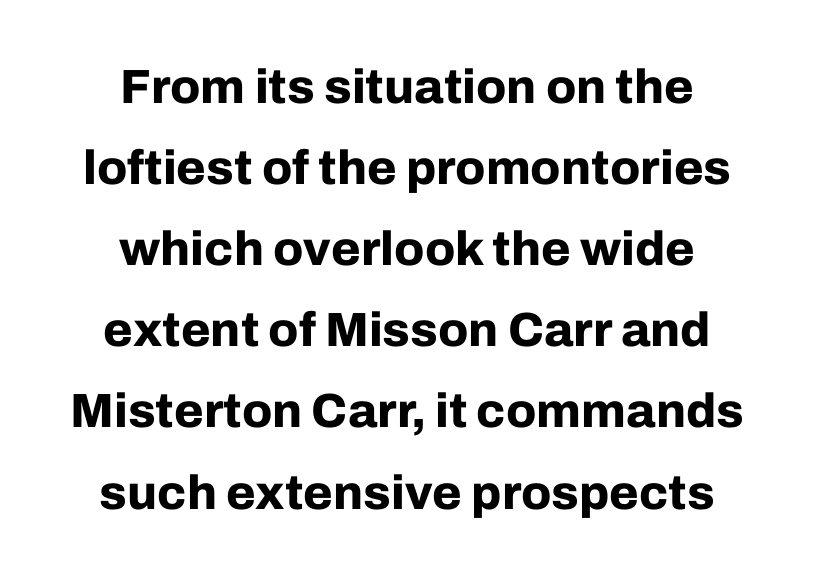
Q: Is the text bold? A: Yes.
Q: Is the text italic (slanted)? A: No, it is upright.
Q: Is the typeface a serif or a sans-serif typeface? A: Sans-serif.
Q: Is the text underlined? A: No.
Q: How is the paragraph aligned? A: Centered.
Q: Is the spacing between letters normal or unusually wide? A: Normal.
Q: Is the spacing between lines tight, normal or loose? A: Normal.
Q: Width (condensed, normal, or wide)? A: Normal.
Q: Stroke contrast? A: Low.
Q: x-height? A: Medium.
Q: Monospaced? A: No.
